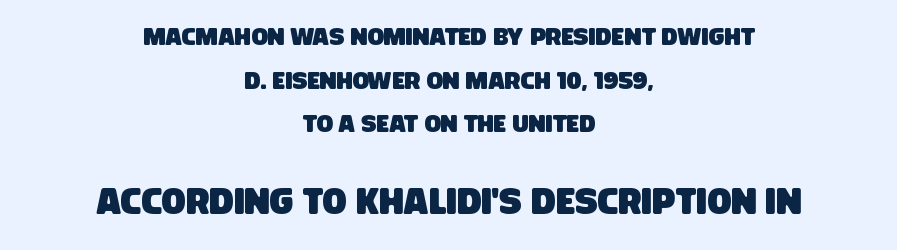
Q: Is the typeface a serif or a sans-serif typeface? A: Sans-serif.
Q: Is the text underlined? A: No.
Q: How is the paragraph aligned? A: Centered.
Q: Is the spacing between letters normal or unusually wide? A: Normal.
Q: Which block of text is set in a larger size, the first (top) or the second (bottom)? A: The second (bottom) one.
Q: Width (condensed, normal, or wide)? A: Condensed.
Q: Stroke contrast? A: Low.
Q: x-height? A: Large.
Q: Monospaced? A: No.
